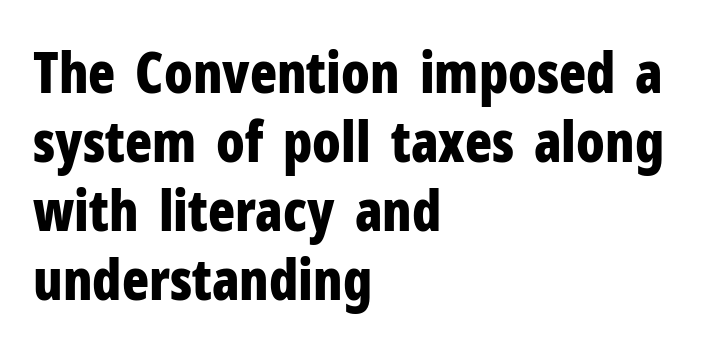
{"serif": "no", "italic": "no", "bold": "yes", "weight": "bold", "width": "condensed", "stroke_contrast": "low", "x_height": "medium", "monospaced": "no", "underline": "no", "align": "left", "line_spacing_ratio": 1.23, "letter_spacing": "normal", "letter_spacing_em": 0.0, "glyph_px": 56}
